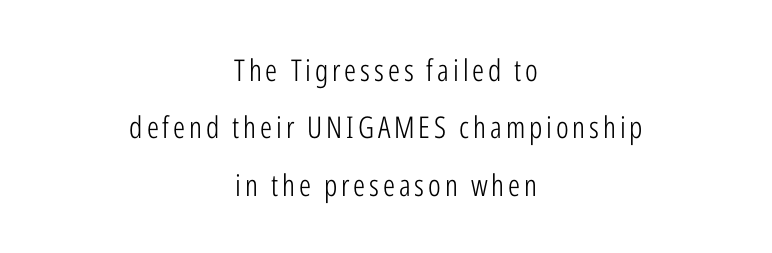
The lettering stays uniformly vertical, giving the passage a roman look. Leftover space on each line is divided equally before and after the words. Observe the absence of serifs on each vertical stroke in this sample. Think of a printed novel: that variable character pitch is what you see here. The strip under each line holds only bare page.
